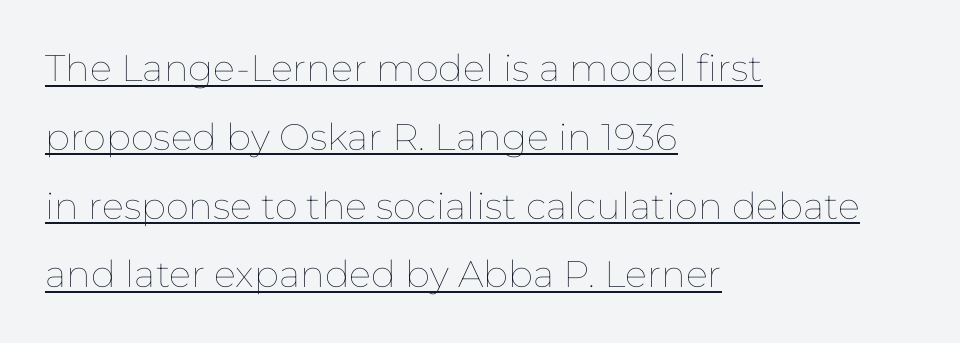
{"italic": "no", "bold": "no", "weight": "thin", "width": "normal", "stroke_contrast": "low", "x_height": "medium", "monospaced": "no", "underline": "yes", "align": "left", "line_spacing_ratio": 1.86, "letter_spacing": "normal", "letter_spacing_em": 0.0, "glyph_px": 37}
